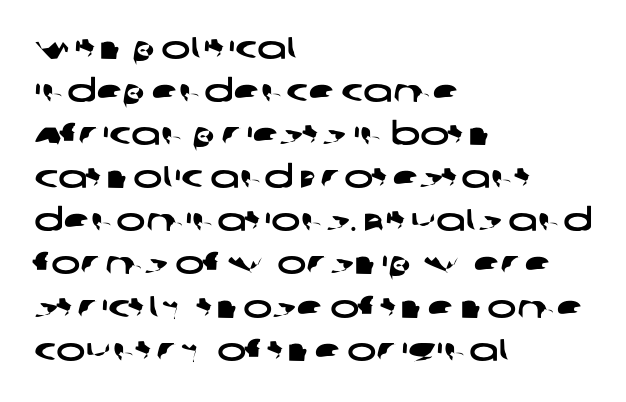
The image shows 31 px wide sans-serif type; set left-aligned, normal line spacing (1.39x), normal letter spacing, not underlined; low stroke contrast and a large x-height.
